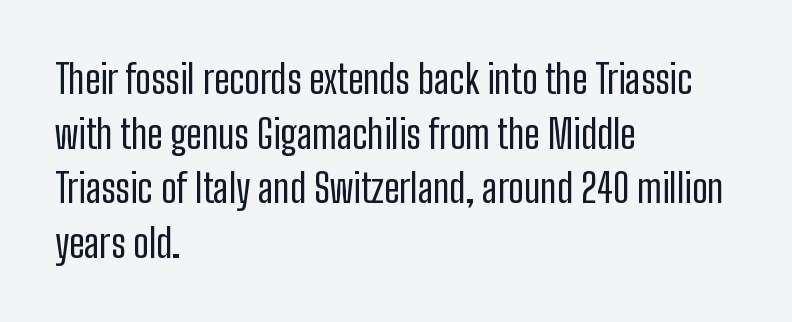
{"serif": "no", "italic": "no", "bold": "no", "weight": "regular", "width": "condensed", "stroke_contrast": "low", "x_height": "medium", "monospaced": "no", "underline": "no", "align": "left", "line_spacing": "normal", "line_spacing_ratio": 1.4, "letter_spacing": "normal", "letter_spacing_em": 0.0, "glyph_px": 39}
